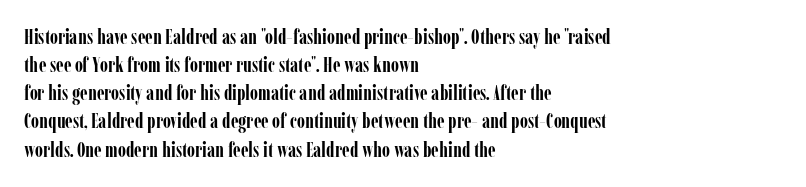
The image shows 21 px bold type, upright; set left-aligned, normal line spacing (1.34x), normal letter spacing, not underlined.
